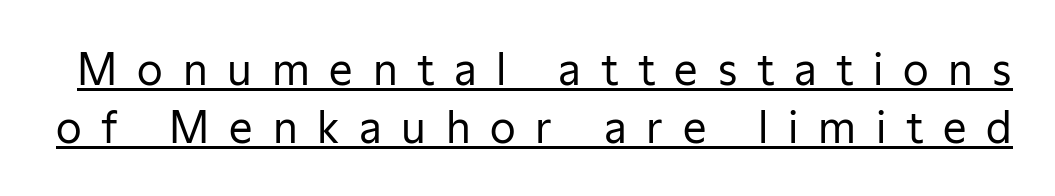
{"serif": "no", "italic": "no", "bold": "no", "weight": "regular", "width": "normal", "stroke_contrast": "low", "x_height": "medium", "monospaced": "no", "underline": "yes", "line_spacing": "normal", "line_spacing_ratio": 1.37, "letter_spacing": "wide", "letter_spacing_em": 0.47, "glyph_px": 42}
